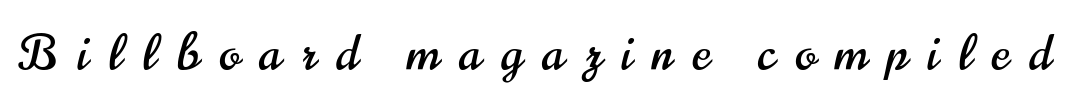
Q: Is the text italic (slanted)? A: Yes.
Q: Is the typeface a serif or a sans-serif typeface? A: Sans-serif.
Q: Is the text underlined? A: No.
Q: Is the spacing between letters normal or unusually wide? A: Unusually wide.
Q: Width (condensed, normal, or wide)? A: Condensed.
Q: Stroke contrast? A: High.
Q: x-height? A: Small.
Q: Monospaced? A: No.
